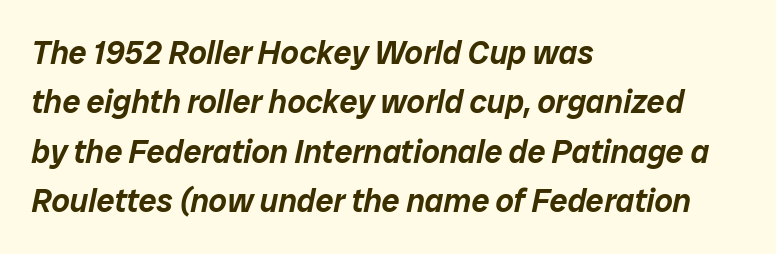
Q: Is the text italic (slanted)? A: Yes, it leans right by about 12 degrees.
Q: Is the text underlined? A: No.
Q: How is the paragraph aligned? A: Left-aligned.
Q: Is the spacing between letters normal or unusually wide? A: Normal.
Q: Is the spacing between lines tight, normal or loose? A: Normal.
Q: Width (condensed, normal, or wide)? A: Normal.
Q: Stroke contrast? A: Low.
Q: x-height? A: Medium.
Q: Monospaced? A: No.
